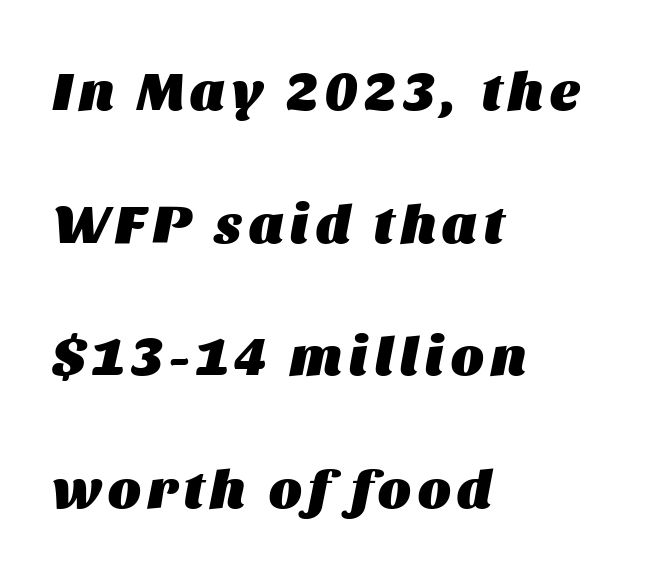
The image shows 55 px heavy type, italic (leaning right); set left-aligned, loose line spacing (2.41x), not underlined; medium stroke contrast and a large x-height.
